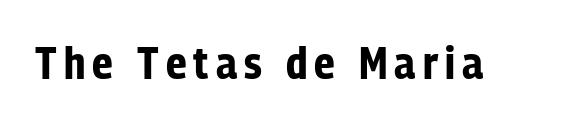
Q: Is the text bold? A: Yes.
Q: Is the text italic (slanted)? A: No, it is upright.
Q: Is the typeface a serif or a sans-serif typeface? A: Sans-serif.
Q: Is the text underlined? A: No.
Q: Width (condensed, normal, or wide)? A: Condensed.
Q: Stroke contrast? A: Low.
Q: x-height? A: Medium.
Q: Monospaced? A: No.
